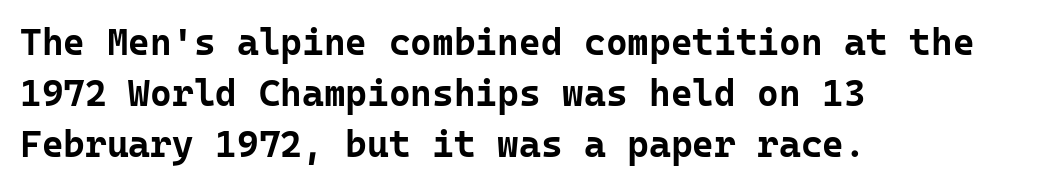
Q: Is the text bold? A: Yes.
Q: Is the text italic (slanted)? A: No, it is upright.
Q: Is the typeface a serif or a sans-serif typeface? A: Sans-serif.
Q: Is the text underlined? A: No.
Q: How is the paragraph aligned? A: Left-aligned.
Q: Is the spacing between letters normal or unusually wide? A: Normal.
Q: Is the spacing between lines tight, normal or loose? A: Normal.
Q: Width (condensed, normal, or wide)? A: Normal.
Q: Stroke contrast? A: Low.
Q: x-height? A: Medium.
Q: Monospaced? A: Yes.
